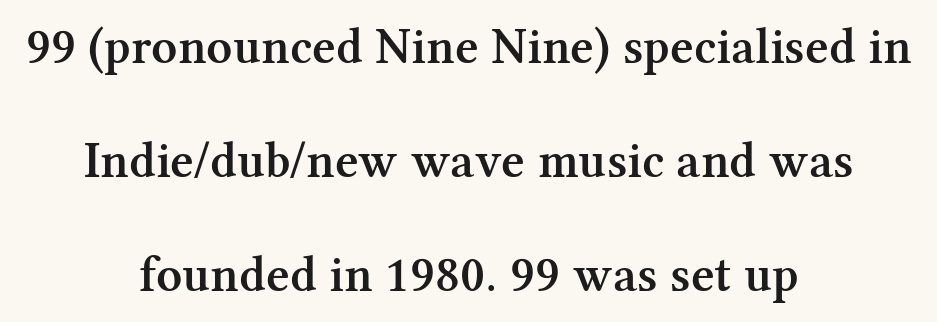
The image shows 51 px semibold serif type, upright; set centered, loose line spacing (2.24x), normal letter spacing, not underlined; medium stroke contrast and a medium x-height.
